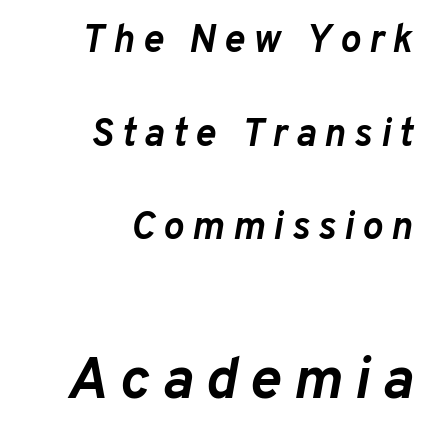
Between these two stacked blocks, the lower one wins on size. In terms of leading, this rendering errs on the spacious side. Check under the words: just untouched page. Spacing between characters has been opened up far beyond the box default. Which margin do the lines hug? The right one — the left edge is uneven. Does the weight exceed regular? Yes, all the way to bold.
